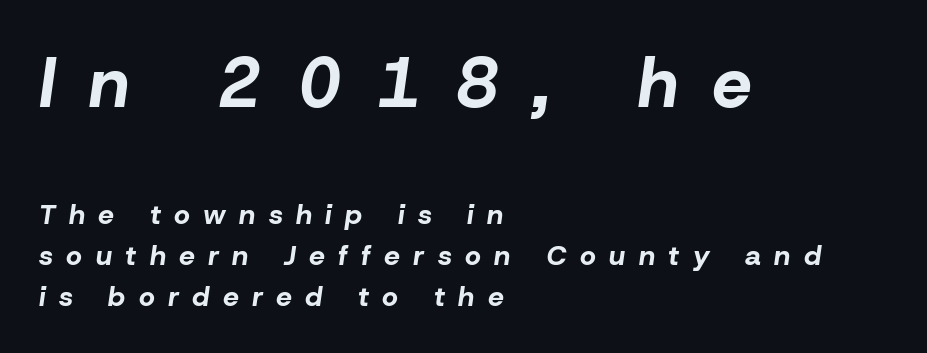
The image shows 70 px bold type, italic (leaning right); set left-aligned, normal line spacing (1.46x), unusually wide letter spacing (+0.48 em), not underlined; the first (top) block is 2.5x larger; low stroke contrast and a medium x-height.
